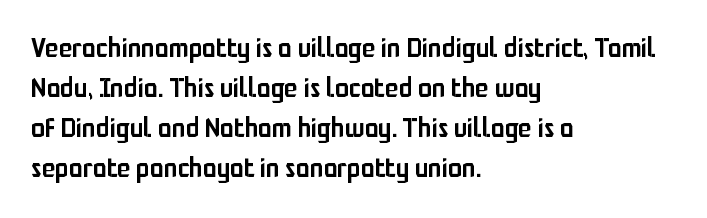
The image shows 28 px semibold, condensed sans-serif type, upright; set left-aligned, normal line spacing (1.43x), normal letter spacing, not underlined; low stroke contrast and a medium x-height.
